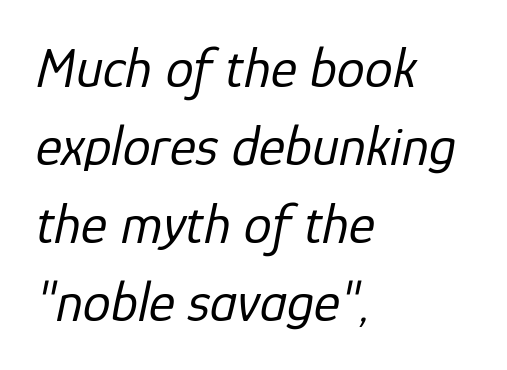
Q: Is the text bold? A: No.
Q: Is the text italic (slanted)? A: Yes, it leans right by about 12 degrees.
Q: Is the text underlined? A: No.
Q: How is the paragraph aligned? A: Left-aligned.
Q: Is the spacing between letters normal or unusually wide? A: Normal.
Q: Is the spacing between lines tight, normal or loose? A: Normal.
Q: Width (condensed, normal, or wide)? A: Normal.
Q: Stroke contrast? A: Low.
Q: x-height? A: Medium.
Q: Monospaced? A: No.
